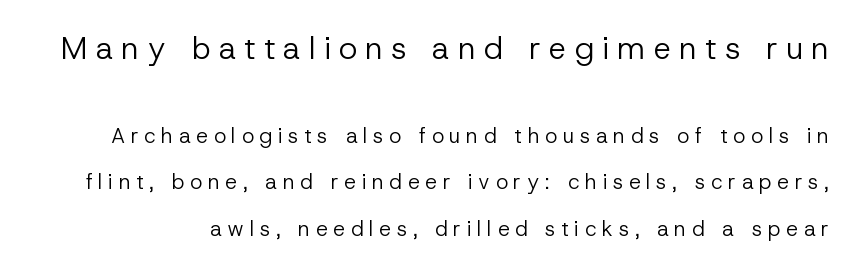
Q: Is the text bold? A: No.
Q: Is the text italic (slanted)? A: No, it is upright.
Q: Is the typeface a serif or a sans-serif typeface? A: Sans-serif.
Q: Is the text underlined? A: No.
Q: Is the spacing between letters normal or unusually wide? A: Unusually wide.
Q: Is the spacing between lines tight, normal or loose? A: Loose.
Q: Which block of text is set in a larger size, the first (top) or the second (bottom)? A: The first (top) one.
Q: Width (condensed, normal, or wide)? A: Normal.
Q: Stroke contrast? A: Low.
Q: x-height? A: Medium.
Q: Monospaced? A: No.
